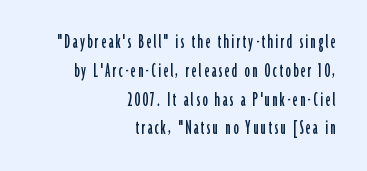
The image shows 21 px text type, upright; set right-aligned, normal line spacing (1.37x), not underlined.
